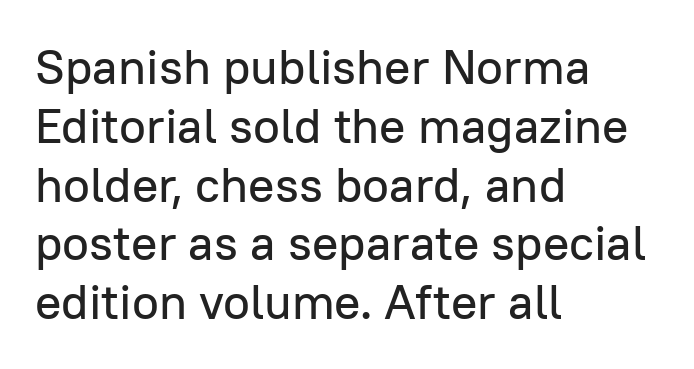
The image shows 49 px sans-serif type, upright; set left-aligned, line spacing 1.2x, normal letter spacing, not underlined; low stroke contrast and a medium x-height.
